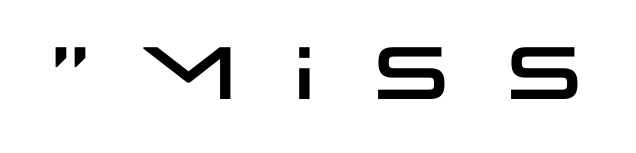
Check where the strokes stop: nothing finishes them off — pure sans. Vertical strokes here are truly vertical. The rendering uses natural spacing where letterforms have individual widths. Descenders are the only things crossing below the line. Letter spacing: wide.
